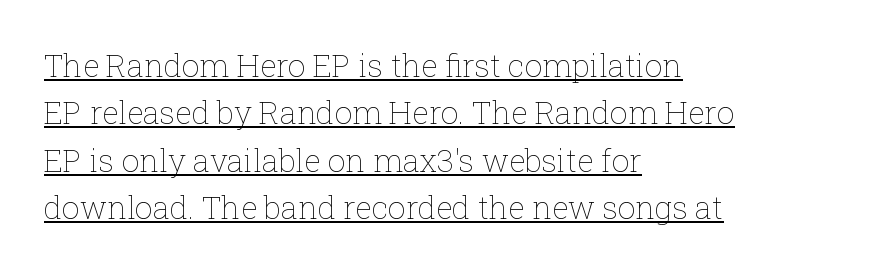
This block has exactly the height ordinary leading produces. A typesetter would call this proportional, since set widths differ per character. The typesetter chose a ragged-right arrangement here. Nothing unusual about the tracking: characters are spaced as the font intends. The font is comparable to plain body text, perhaps lighter. Notice how a bar underscores the lettering throughout.
